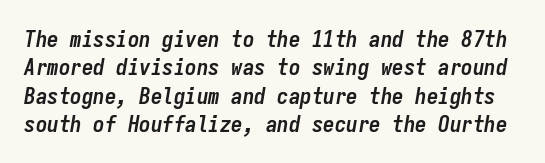
This sample uses an oblique cut, with every glyph tilted off the vertical. Descenders hang freely into open space. Typographic density is high because the face is bold. The tracking reads as untouched default to a designer's eye.
